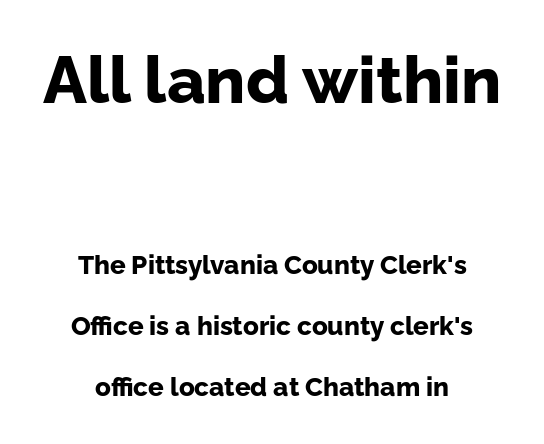
Q: Is the text bold? A: Yes.
Q: Is the text italic (slanted)? A: No, it is upright.
Q: Is the typeface a serif or a sans-serif typeface? A: Sans-serif.
Q: Is the text underlined? A: No.
Q: How is the paragraph aligned? A: Centered.
Q: Is the spacing between letters normal or unusually wide? A: Normal.
Q: Is the spacing between lines tight, normal or loose? A: Loose.
Q: Which block of text is set in a larger size, the first (top) or the second (bottom)? A: The first (top) one.
Q: Width (condensed, normal, or wide)? A: Normal.
Q: Stroke contrast? A: Low.
Q: x-height? A: Medium.
Q: Monospaced? A: No.
